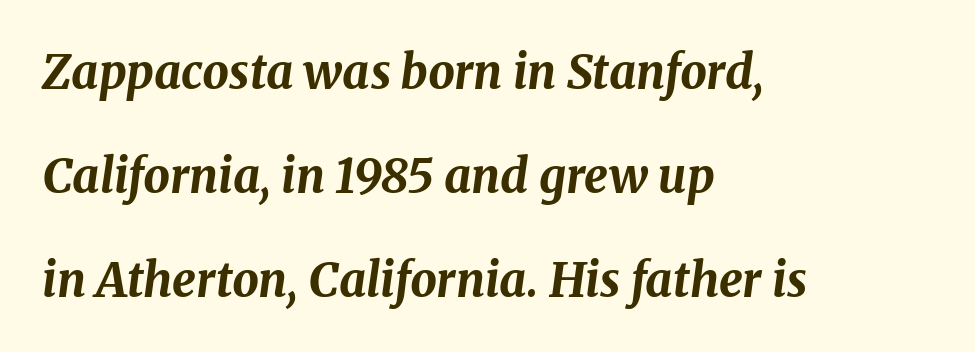
{"italic": "yes", "lean": "right", "slant_degrees": 8, "bold": "yes", "weight": "bold", "width": "normal", "stroke_contrast": "medium", "x_height": "medium", "monospaced": "no", "underline": "no", "align": "left", "line_spacing": "loose", "line_spacing_ratio": 2.21, "letter_spacing": "normal", "letter_spacing_em": 0.0, "glyph_px": 47}
